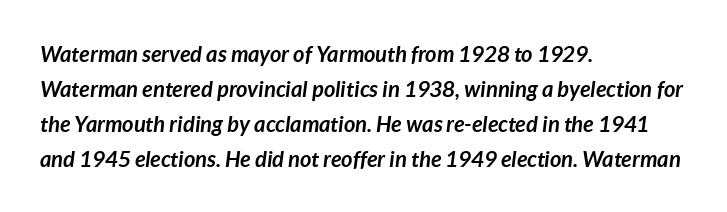
Q: Is the text bold? A: Yes.
Q: Is the text italic (slanted)? A: Yes, it leans right by about 7 degrees.
Q: Is the text underlined? A: No.
Q: How is the paragraph aligned? A: Left-aligned.
Q: Is the spacing between letters normal or unusually wide? A: Normal.
Q: Is the spacing between lines tight, normal or loose? A: Normal.
